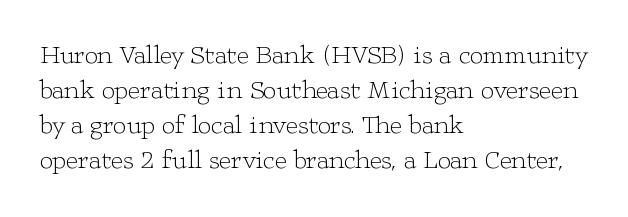
Q: Is the text bold? A: No.
Q: Is the text italic (slanted)? A: No, it is upright.
Q: Is the text underlined? A: No.
Q: How is the paragraph aligned? A: Left-aligned.
Q: Is the spacing between letters normal or unusually wide? A: Normal.
Q: Is the spacing between lines tight, normal or loose? A: Normal.
